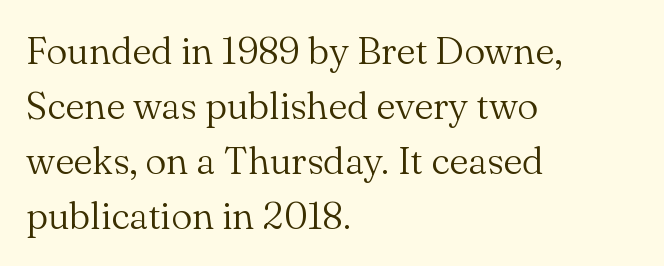
Q: Is the text bold? A: No.
Q: Is the text italic (slanted)? A: No, it is upright.
Q: Is the typeface a serif or a sans-serif typeface? A: Serif.
Q: Is the text underlined? A: No.
Q: How is the paragraph aligned? A: Left-aligned.
Q: Is the spacing between letters normal or unusually wide? A: Normal.
Q: Is the spacing between lines tight, normal or loose? A: Normal.
Q: Width (condensed, normal, or wide)? A: Normal.
Q: Stroke contrast? A: Medium.
Q: x-height? A: Small.
Q: Monospaced? A: No.
